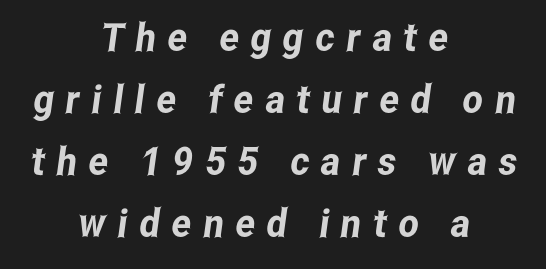
Q: Is the typeface a serif or a sans-serif typeface? A: Sans-serif.
Q: Is the text underlined? A: No.
Q: How is the paragraph aligned? A: Centered.
Q: Is the spacing between letters normal or unusually wide? A: Unusually wide.
Q: Is the spacing between lines tight, normal or loose? A: Normal.
Q: Width (condensed, normal, or wide)? A: Condensed.
Q: Stroke contrast? A: Low.
Q: x-height? A: Medium.
Q: Monospaced? A: No.
